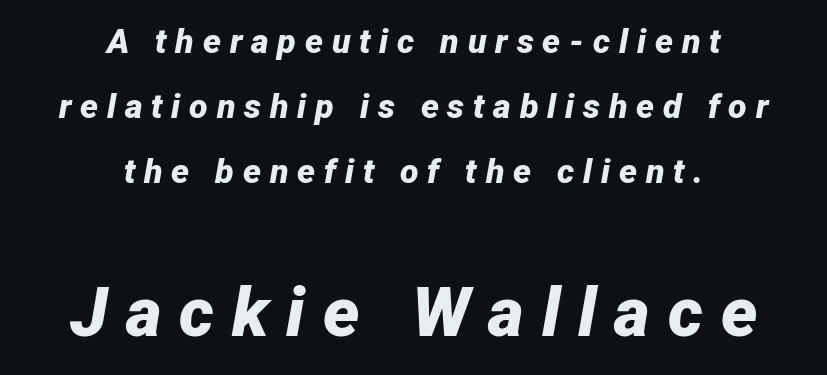
Tracking here is generous; glyphs stand well apart from one another. Is the block centered? Yes — each line is placed symmetrically about the middle. Top chunk: small. Bottom chunk: large. This rendering features lettering with no underline. These lines are rendered in a variable-pitch font.
